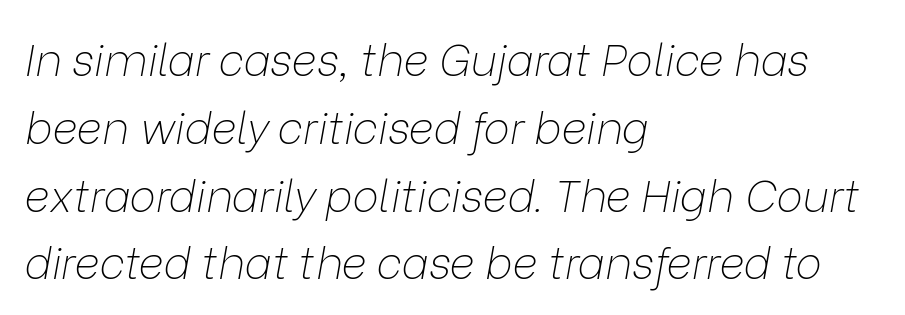
The image shows 44 px thin type, italic (leaning right); set left-aligned, normal line spacing (1.54x), normal letter spacing, not underlined; low stroke contrast and a medium x-height.
